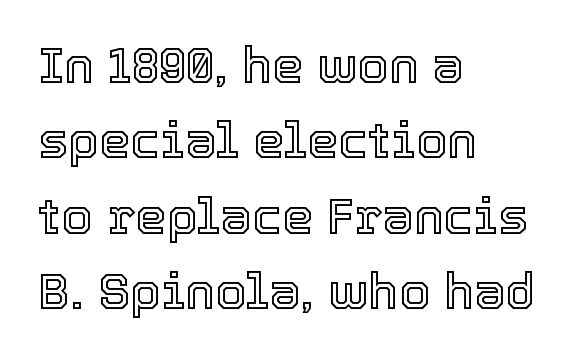
{"italic": "no", "width": "normal", "x_height": "medium", "monospaced": "no", "underline": "no", "align": "left", "line_spacing": "normal", "line_spacing_ratio": 1.51, "letter_spacing": "normal", "letter_spacing_em": 0.0, "glyph_px": 50}
